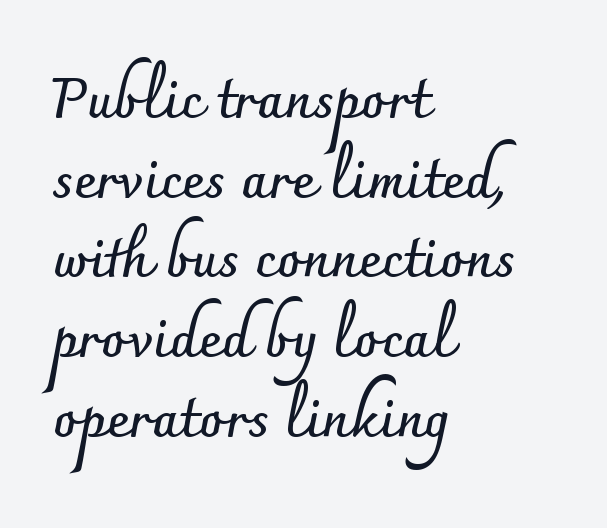
A typesetter would call this proportional, since set widths differ per character. The rows are spaced the way most documents space them. Typeset ragged right — the left edge is the straight one. Caption: bold face, heavy strokes. To sum up the face: it is a sans, with no serifs.
